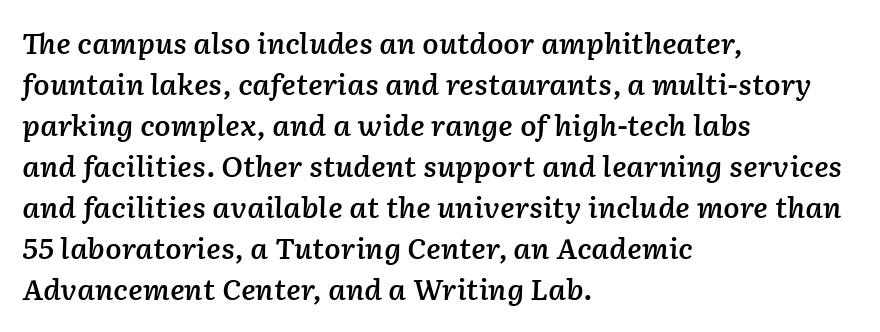
Q: Is the text bold? A: Semi-bold.
Q: Is the text italic (slanted)? A: Yes, it leans right by about 2 degrees.
Q: Is the text underlined? A: No.
Q: How is the paragraph aligned? A: Left-aligned.
Q: Is the spacing between letters normal or unusually wide? A: Normal.
Q: Is the spacing between lines tight, normal or loose? A: Normal.
